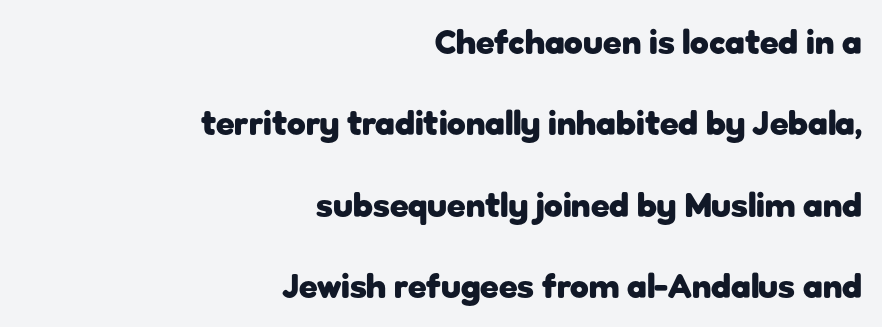
Q: Is the text bold? A: Yes.
Q: Is the text italic (slanted)? A: No, it is upright.
Q: Is the typeface a serif or a sans-serif typeface? A: Sans-serif.
Q: Is the text underlined? A: No.
Q: How is the paragraph aligned? A: Right-aligned.
Q: Is the spacing between letters normal or unusually wide? A: Normal.
Q: Is the spacing between lines tight, normal or loose? A: Loose.
Q: Width (condensed, normal, or wide)? A: Normal.
Q: Stroke contrast? A: Low.
Q: x-height? A: Medium.
Q: Monospaced? A: No.
